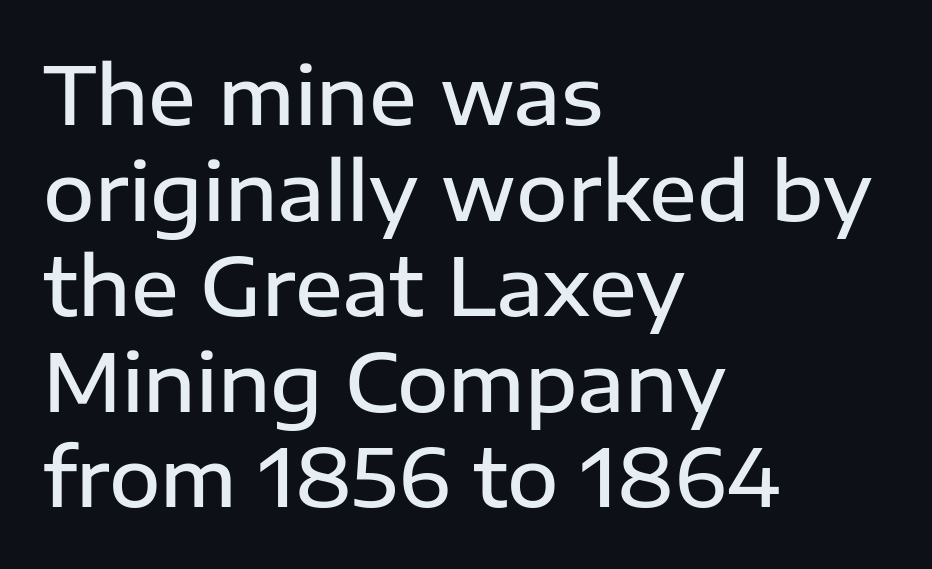
Compared with a centered layout, this one pins lines to the left instead. A somewhat darkened texture: the type is semibold rather than bold. The letters advance in unequal steps, a hallmark of proportional type. Compared with typical body copy, the letter spacing here is the same. Look at the bottom of the vertical strokes: they stop flat, with no serifs.
